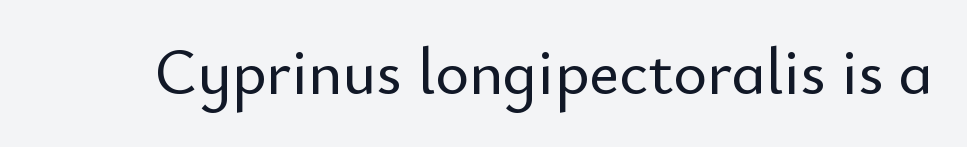
Serif or sans? Sans — the stroke terminals are bare. Think of a printed novel: that variable character pitch is what you see here. The specimen reads as upright at a glance. Does extra space separate the letters? No, they use regular spacing. Anything drawn beneath the words? Only blank space.
